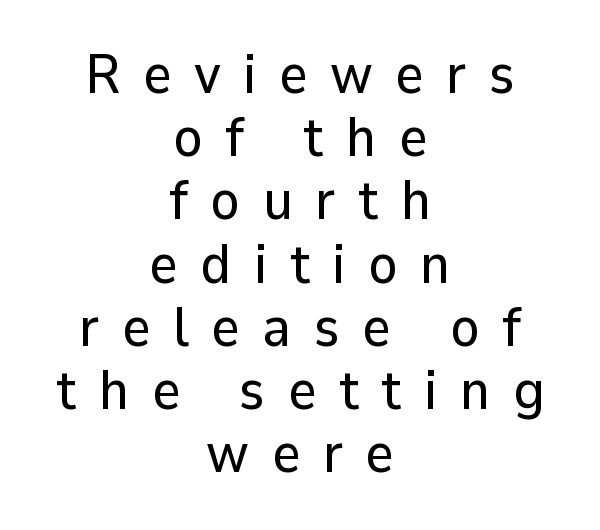
The image shows 55 px sans-serif type, upright; set centered, tight line spacing (1.15x), unusually wide letter spacing (+0.41 em), not underlined; low stroke contrast and a medium x-height.
